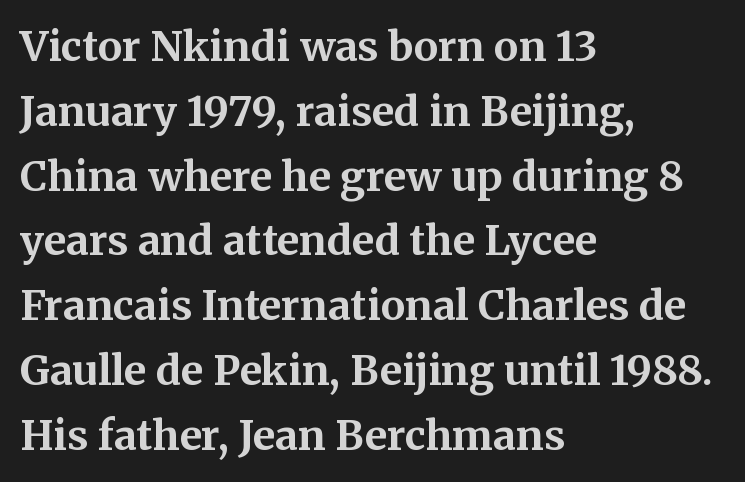
The image shows 41 px bold serif type, upright; set left-aligned, normal line spacing (1.58x), normal letter spacing, not underlined; medium stroke contrast and a medium x-height.
